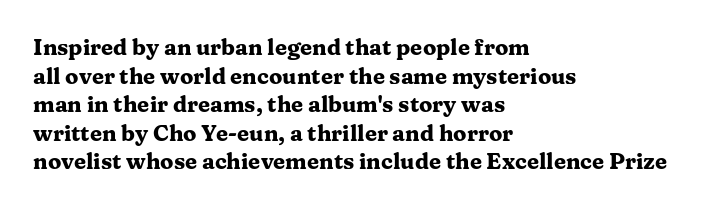
The image shows 22 px bold type, upright; set left-aligned, normal line spacing (1.3x), normal letter spacing, not underlined.
